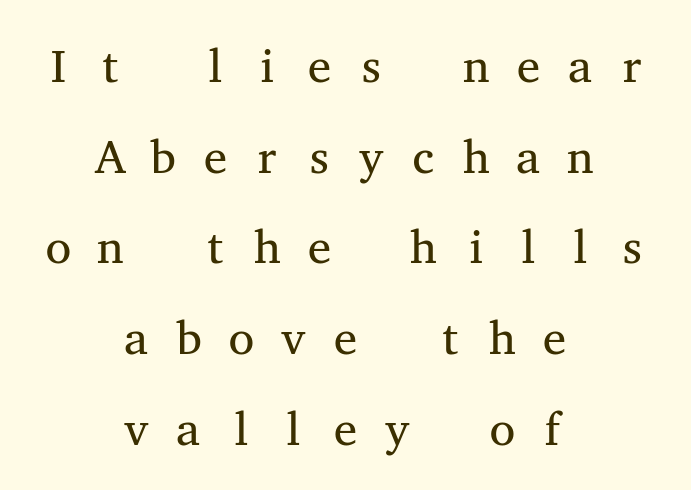
Unmarked baselines from the first word to the last. Loosely led — the rows are spread out. The strokes are not fattened; the text isn't bold. The letters march in equal steps, a hallmark of fixed-pitch type. To sum up the face: it has serifs. Both edges are ragged and mirror each other, which tells us the setting is centered.
